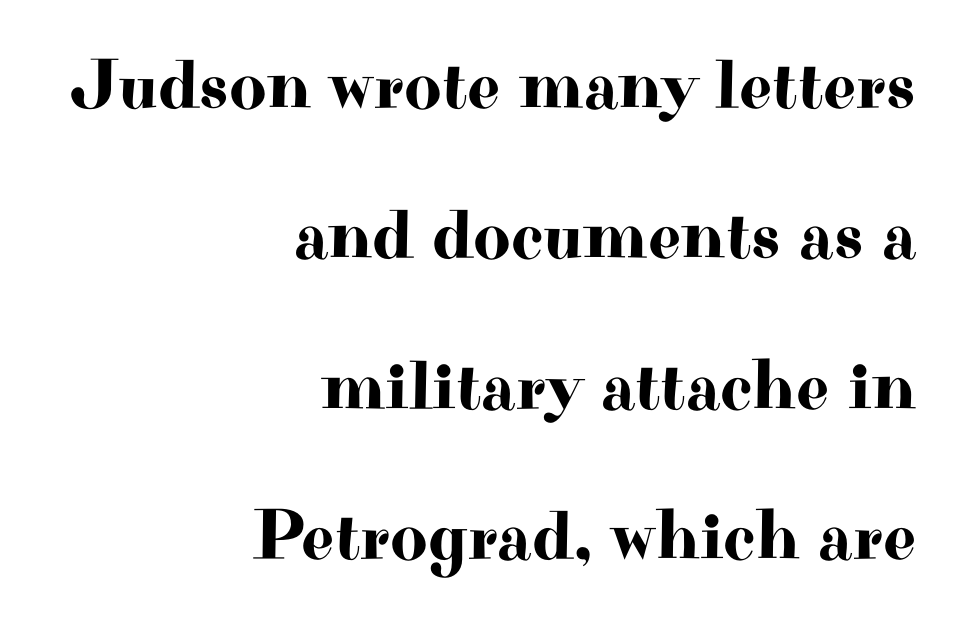
{"serif": "yes", "italic": "no", "width": "wide", "stroke_contrast": "high", "x_height": "small", "monospaced": "no", "underline": "no", "align": "right", "line_spacing": "loose", "line_spacing_ratio": 2.09, "letter_spacing": "normal", "letter_spacing_em": 0.0, "glyph_px": 72}
